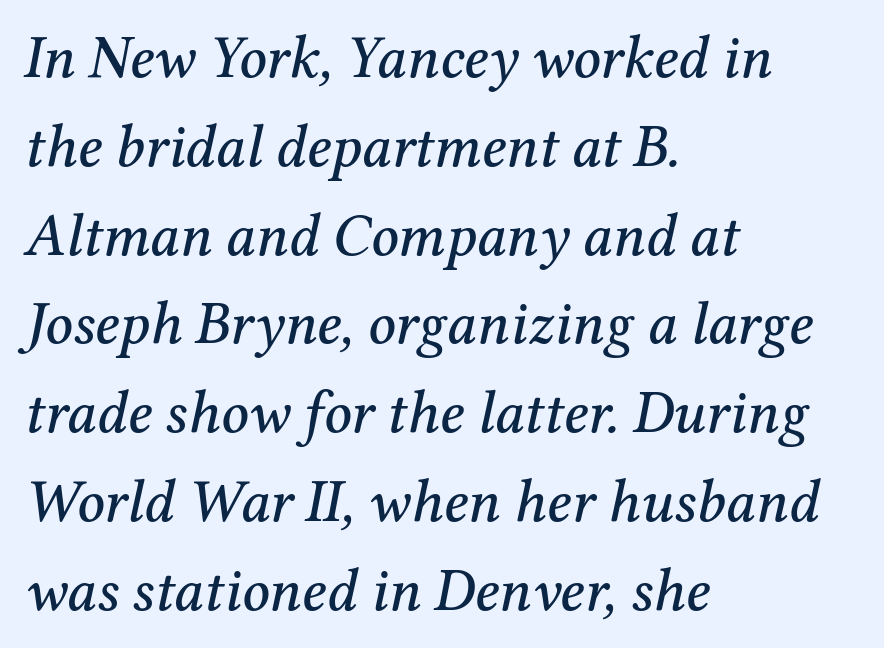
Q: Is the text italic (slanted)? A: Yes, it leans right by about 12 degrees.
Q: Is the typeface a serif or a sans-serif typeface? A: Serif.
Q: Is the text underlined? A: No.
Q: How is the paragraph aligned? A: Left-aligned.
Q: Is the spacing between letters normal or unusually wide? A: Normal.
Q: Is the spacing between lines tight, normal or loose? A: Normal.
Q: Width (condensed, normal, or wide)? A: Normal.
Q: Stroke contrast? A: Medium.
Q: x-height? A: Medium.
Q: Monospaced? A: No.
